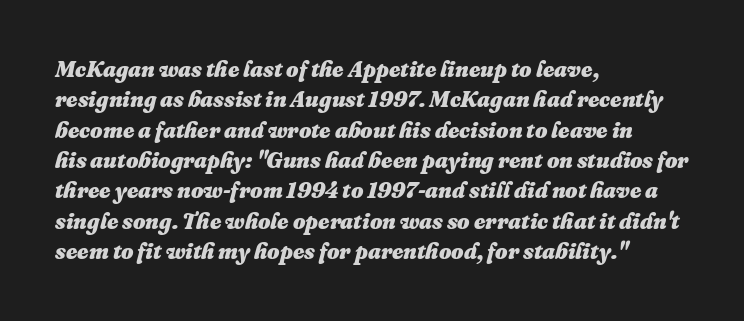
{"italic": "yes", "lean": "right", "slant_degrees": 16, "bold": "yes", "underline": "no", "align": "left", "line_spacing": "normal", "line_spacing_ratio": 1.38, "letter_spacing": "normal", "letter_spacing_em": 0.0, "glyph_px": 22}
